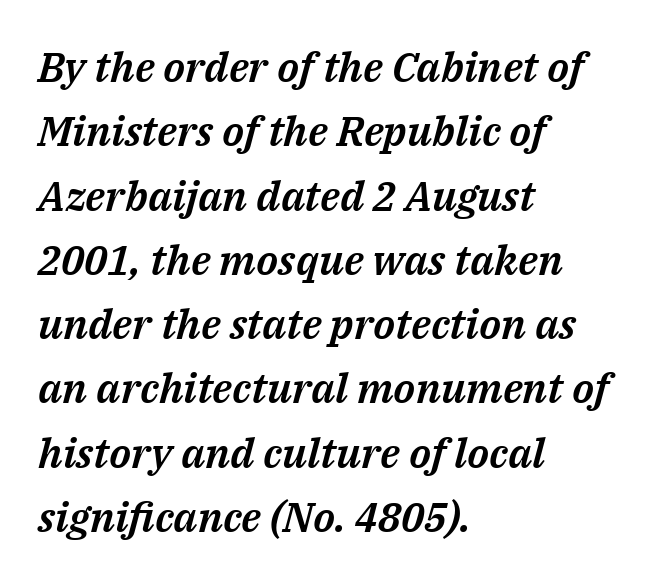
{"italic": "yes", "lean": "right", "slant_degrees": 14, "width": "normal", "stroke_contrast": "medium", "x_height": "medium", "monospaced": "no", "underline": "no", "align": "left", "line_spacing": "normal", "line_spacing_ratio": 1.53, "letter_spacing": "normal", "letter_spacing_em": 0.0, "glyph_px": 42}
